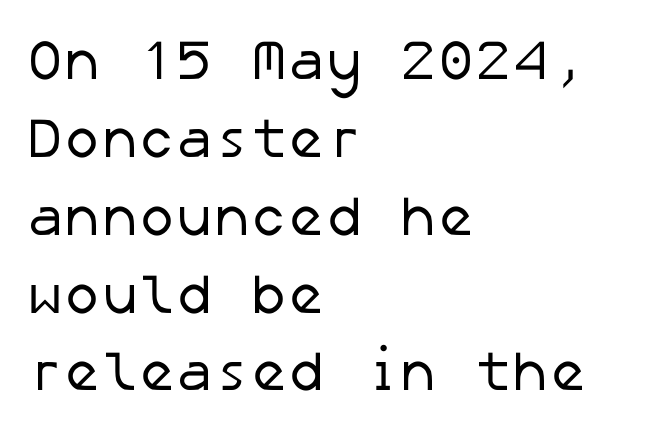
Q: Is the text bold? A: No.
Q: Is the typeface a serif or a sans-serif typeface? A: Sans-serif.
Q: Is the text underlined? A: No.
Q: How is the paragraph aligned? A: Left-aligned.
Q: Is the spacing between letters normal or unusually wide? A: Normal.
Q: Is the spacing between lines tight, normal or loose? A: Normal.
Q: Width (condensed, normal, or wide)? A: Normal.
Q: Stroke contrast? A: Low.
Q: x-height? A: Medium.
